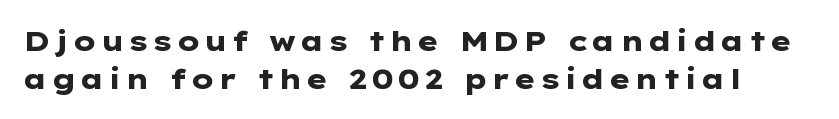
{"serif": "no", "italic": "no", "bold": "yes", "weight": "heavy", "width": "wide", "stroke_contrast": "low", "x_height": "medium", "monospaced": "no", "underline": "no", "line_spacing": "normal", "line_spacing_ratio": 1.34, "glyph_px": 28}
